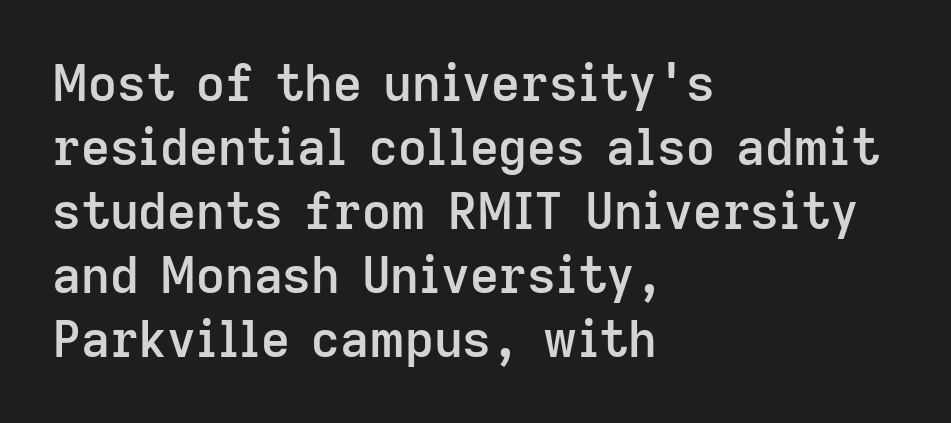
{"serif": "no", "italic": "no", "bold": "semi", "weight": "semibold", "width": "normal", "stroke_contrast": "low", "x_height": "medium", "monospaced": "no", "underline": "no", "align": "left", "line_spacing": "normal", "line_spacing_ratio": 1.28, "letter_spacing": "normal", "letter_spacing_em": 0.0, "glyph_px": 50}
